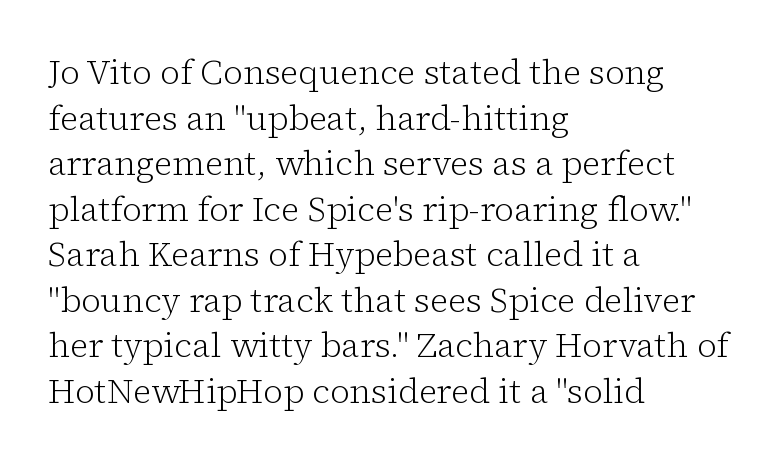
Q: Is the text bold? A: No.
Q: Is the text italic (slanted)? A: No, it is upright.
Q: Is the typeface a serif or a sans-serif typeface? A: Serif.
Q: Is the text underlined? A: No.
Q: How is the paragraph aligned? A: Left-aligned.
Q: Is the spacing between letters normal or unusually wide? A: Normal.
Q: Is the spacing between lines tight, normal or loose? A: Normal.
Q: Width (condensed, normal, or wide)? A: Normal.
Q: Stroke contrast? A: Low.
Q: x-height? A: Medium.
Q: Monospaced? A: No.
